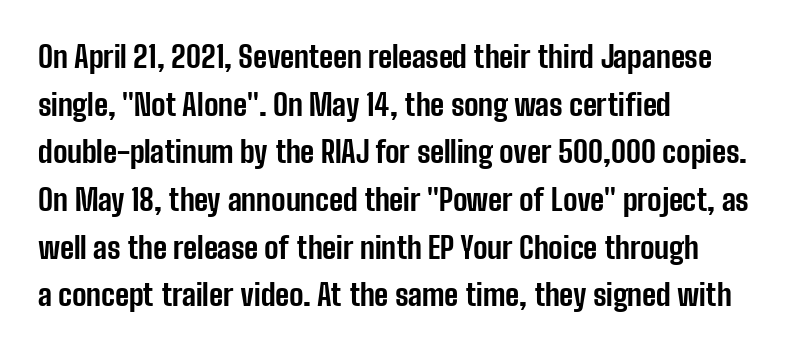
Examine the stroke ends and you'll find no serifs. Caption: standard tracking, unaltered. The rows are spaced the way most documents space them. Bare-footed words on every line.
